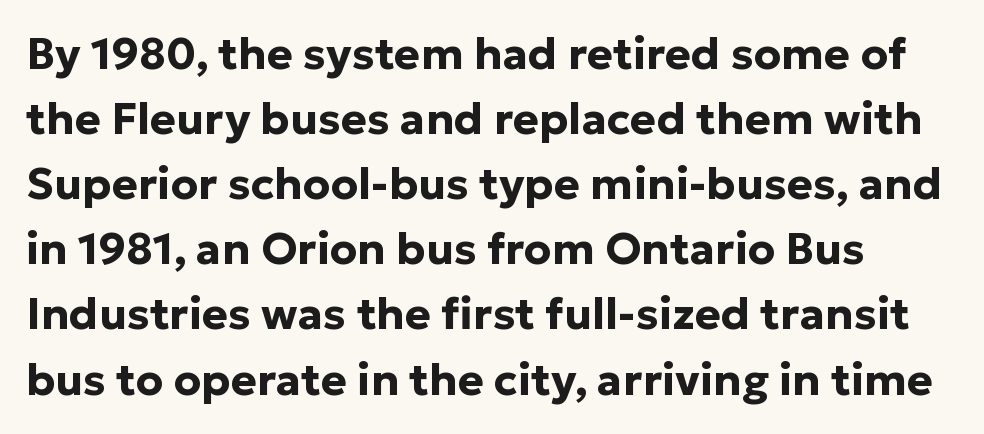
{"serif": "no", "italic": "no", "bold": "yes", "weight": "bold", "width": "normal", "stroke_contrast": "low", "x_height": "medium", "monospaced": "no", "underline": "no", "line_spacing": "normal", "line_spacing_ratio": 1.48, "letter_spacing": "normal", "letter_spacing_em": 0.0, "glyph_px": 44}
